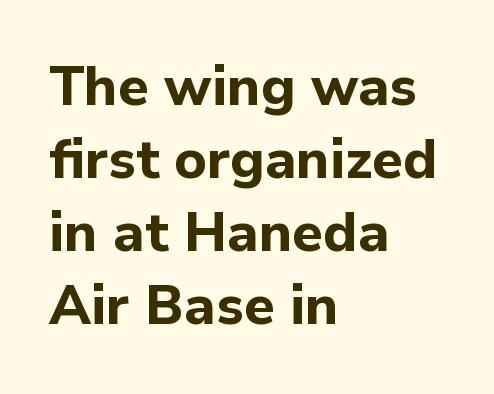
{"serif": "no", "italic": "no", "bold": "yes", "weight": "bold", "width": "normal", "stroke_contrast": "low", "x_height": "medium", "monospaced": "no", "underline": "no", "align": "left", "line_spacing": "normal", "line_spacing_ratio": 1.33, "letter_spacing": "normal", "letter_spacing_em": 0.0, "glyph_px": 55}
